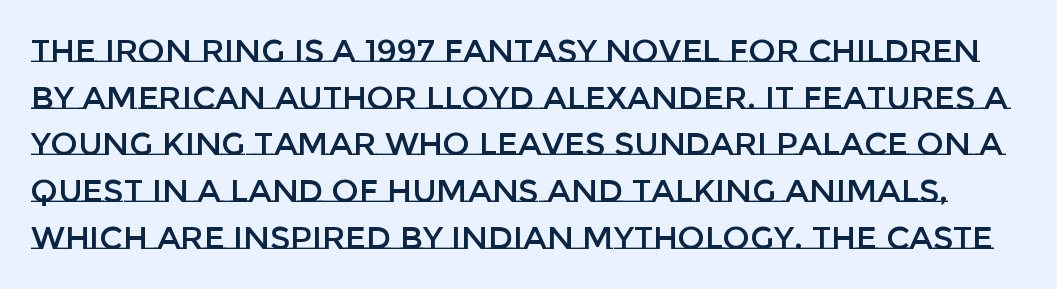
The image shows 32 px text type, upright; set normal line spacing (1.46x), normal letter spacing, not underlined; low stroke contrast and a large x-height.
